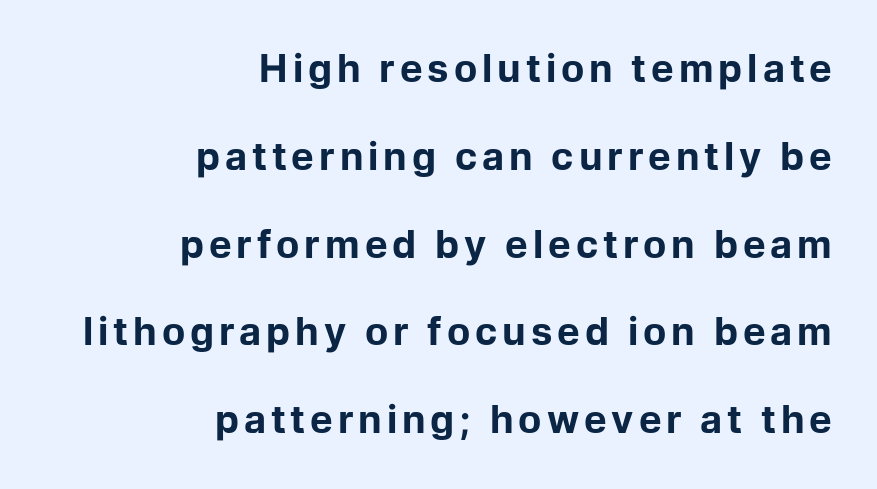
The image shows 38 px bold sans-serif type, upright; set right-aligned, loose line spacing (2.31x), not underlined; low stroke contrast and a medium x-height.
